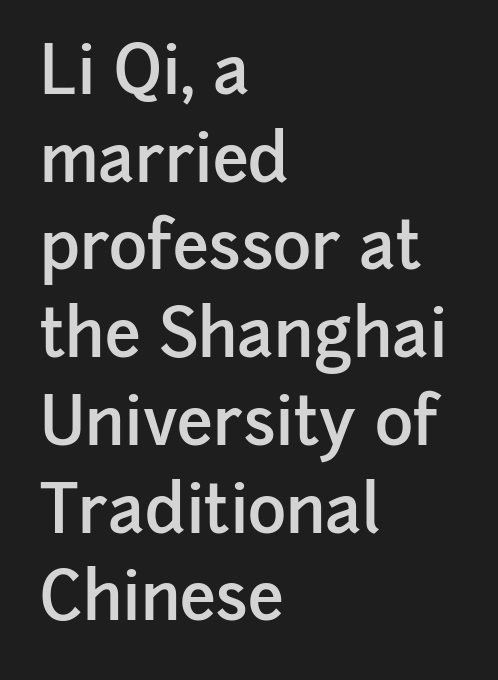
The line texture is even and compact thanks to regular tracking. The space directly below the letters is spotless. How heavy is the stroke? Medium-heavy — a semibold, shy of bold. The rendering anchors every line to the left-hand side. Posture: straight, roman, zero tilt. The characters display no serif detailing; their extremities are plain.
